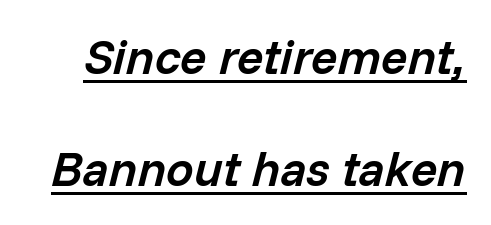
{"italic": "yes", "lean": "right", "slant_degrees": 14, "bold": "semi", "weight": "semibold", "width": "normal", "stroke_contrast": "low", "x_height": "medium", "monospaced": "no", "underline": "yes", "line_spacing": "loose", "line_spacing_ratio": 2.29, "letter_spacing": "normal", "letter_spacing_em": 0.0, "glyph_px": 49}
